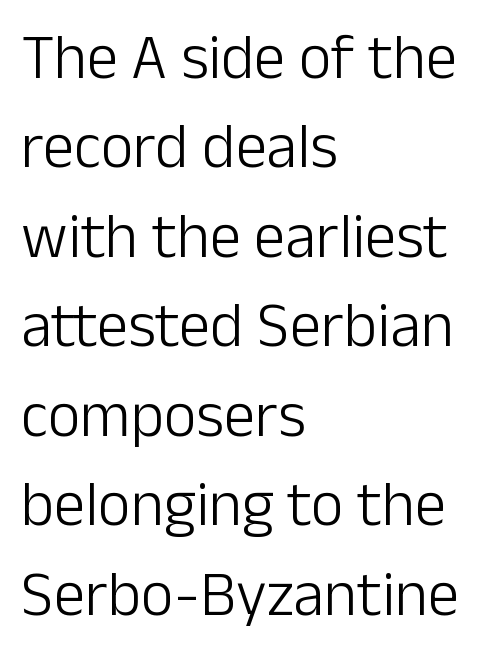
The image shows 63 px light sans-serif type, upright; set left-aligned, normal line spacing (1.42x), normal letter spacing, not underlined; low stroke contrast and a medium x-height.
